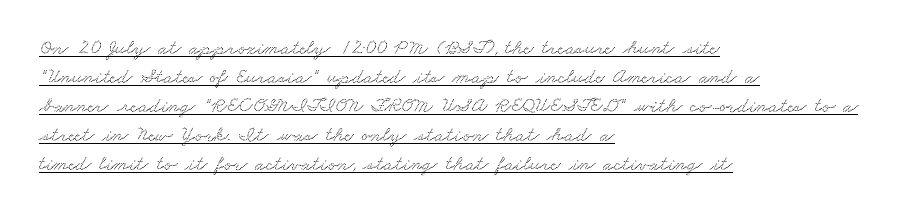
Q: Is the text underlined? A: Yes.
Q: How is the paragraph aligned? A: Left-aligned.
Q: Is the spacing between letters normal or unusually wide? A: Normal.
Q: Is the spacing between lines tight, normal or loose? A: Normal.
